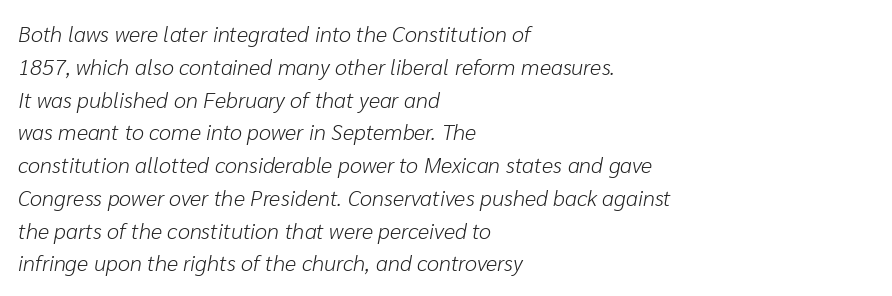
Q: Is the text bold? A: No.
Q: Is the text italic (slanted)? A: Yes, it leans right by about 10 degrees.
Q: Is the text underlined? A: No.
Q: How is the paragraph aligned? A: Left-aligned.
Q: Is the spacing between letters normal or unusually wide? A: Normal.
Q: Is the spacing between lines tight, normal or loose? A: Normal.
